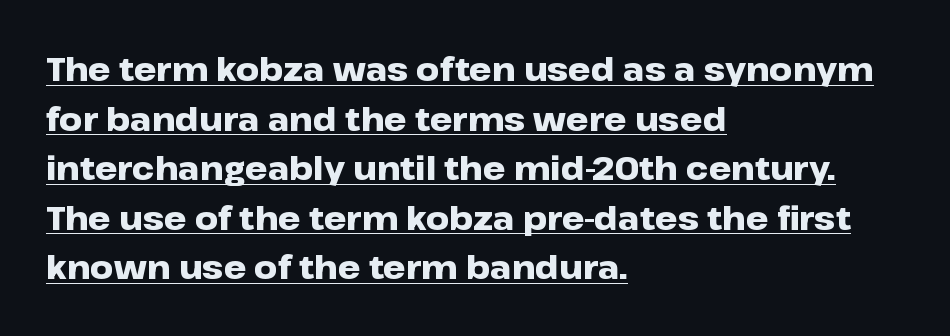
The image shows 32 px heavy, wide sans-serif type, upright; set left-aligned, normal line spacing (1.55x), normal letter spacing, underlined; low stroke contrast and a medium x-height.
